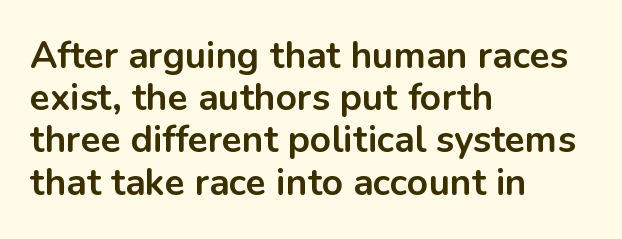
The image shows 37 px bold sans-serif type, upright; set left-aligned, tight line spacing (1.14x), normal letter spacing, not underlined; low stroke contrast and a medium x-height.
